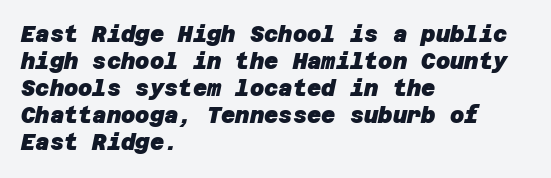
The glyphs are unaccompanied by any horizontal stroke below them. These lines stack with their left ends in a neat column. Here the glyphs are tracked normally, forming tight word shapes. In terms of weight, the rendering is a true, heavy bold.
